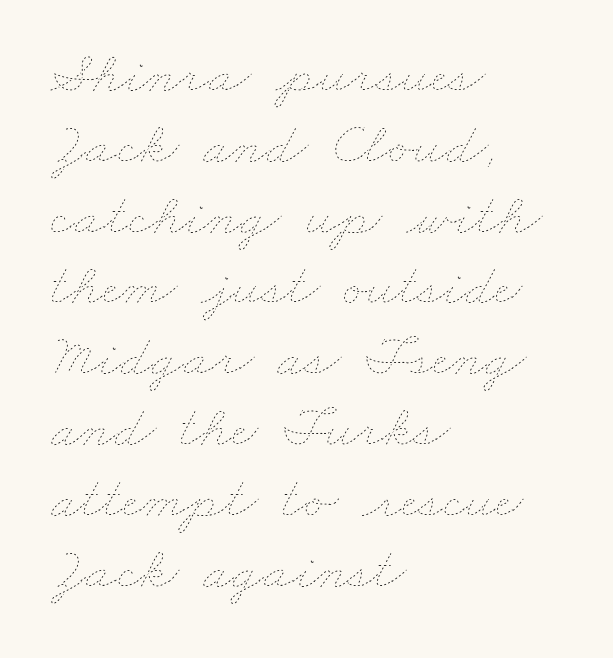
You could not count columns in this text — the font is proportionally spaced. The font is comparable to plain body text, perhaps lighter. All the whitespace from short lines collects on the right. Students, note that the glyphs here touch the page at normal intervals. The baseline area is clear.
